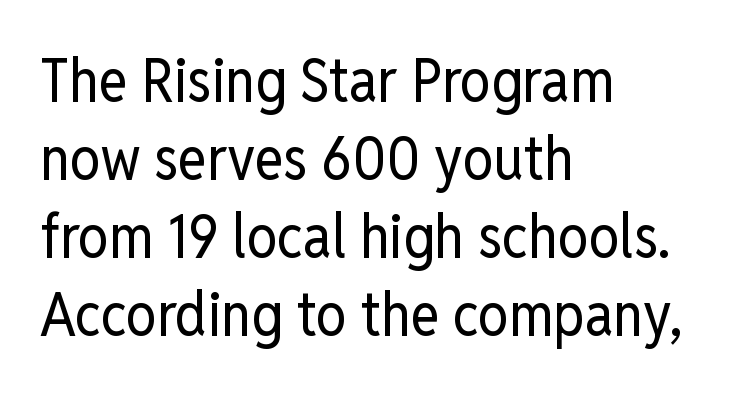
The image shows 61 px regular-weight, condensed sans-serif type, upright; set left-aligned, normal line spacing (1.28x), normal letter spacing, not underlined; low stroke contrast and a medium x-height.
